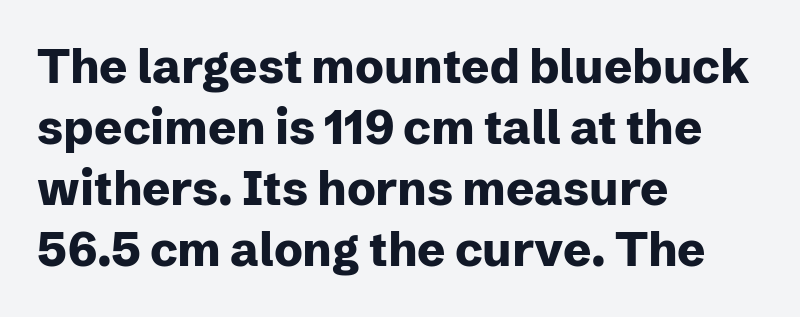
Horizontally, the lines are justified to the leading edge only. Honestly, there is no underline to notice here at all. Ordinary non-slanted type is in use. This sample uses a sans-serif face. The lines sit at an ordinary, default distance from one another.
